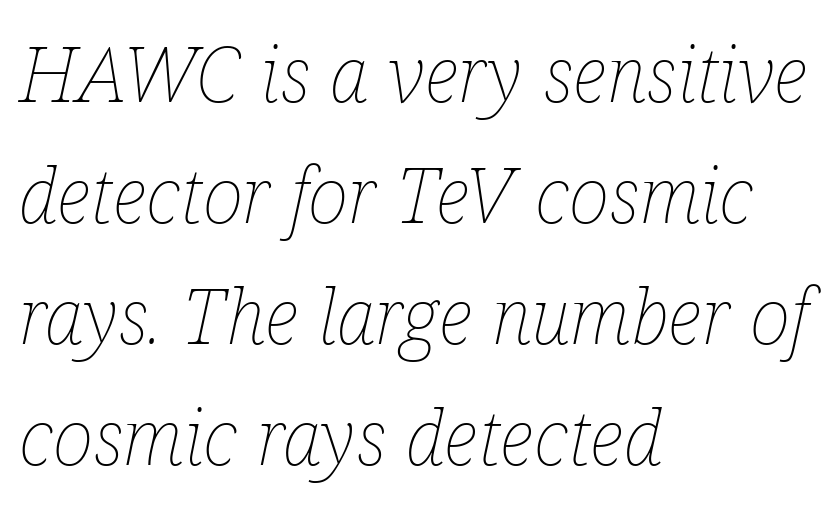
The image shows 77 px thin, condensed type, italic (leaning right); set left-aligned, normal line spacing (1.57x), normal letter spacing, not underlined; low stroke contrast and a medium x-height.
